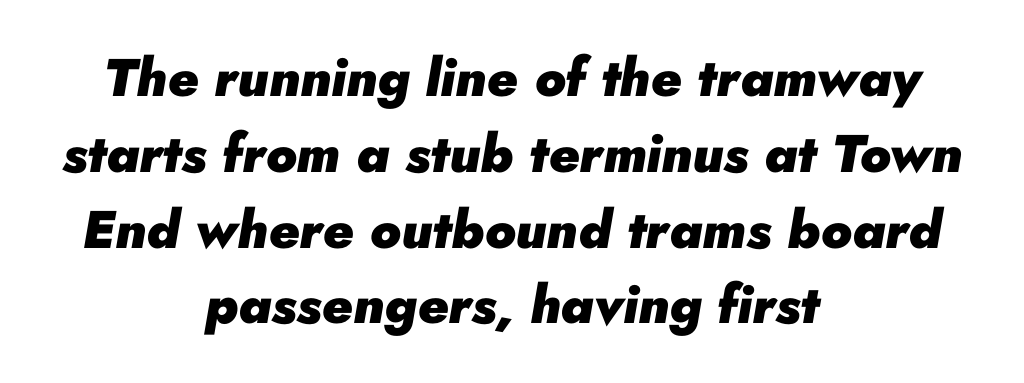
Q: Is the text bold? A: Yes.
Q: Is the text italic (slanted)? A: Yes, it leans right by about 10 degrees.
Q: Is the text underlined? A: No.
Q: How is the paragraph aligned? A: Centered.
Q: Is the spacing between letters normal or unusually wide? A: Normal.
Q: Is the spacing between lines tight, normal or loose? A: Normal.
Q: Width (condensed, normal, or wide)? A: Normal.
Q: Stroke contrast? A: Low.
Q: x-height? A: Small.
Q: Monospaced? A: No.
